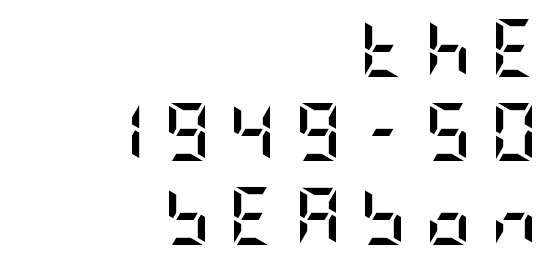
Q: Is the text bold? A: Yes.
Q: Is the text italic (slanted)? A: No, it is upright.
Q: Is the typeface a serif or a sans-serif typeface? A: Sans-serif.
Q: Is the text underlined? A: No.
Q: How is the paragraph aligned? A: Right-aligned.
Q: Is the spacing between letters normal or unusually wide? A: Unusually wide.
Q: Is the spacing between lines tight, normal or loose? A: Normal.
Q: Width (condensed, normal, or wide)? A: Condensed.
Q: Stroke contrast? A: Low.
Q: x-height? A: Large.
